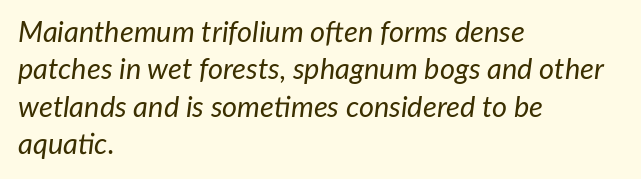
Students, observe: this is what conventionally led text looks like. Vertical stems look standard width or narrower in stroke. Quick note: italic. Has an underline been added? It has not. This rendering uses left alignment, leaving the right contour irregular.
